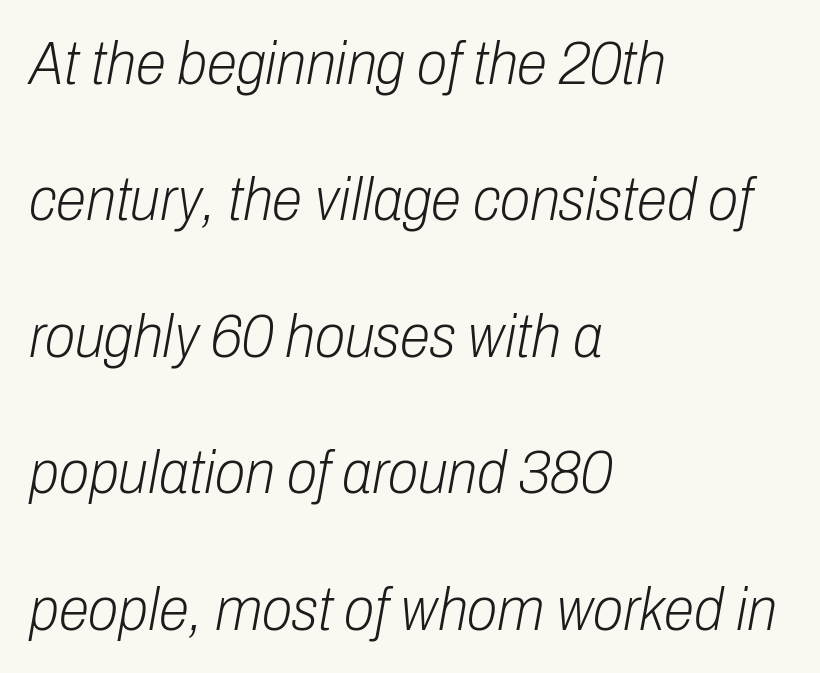
The image shows 62 px light, condensed type, italic (leaning right); set left-aligned, loose line spacing (2.2x), normal letter spacing, not underlined; low stroke contrast and a medium x-height.
